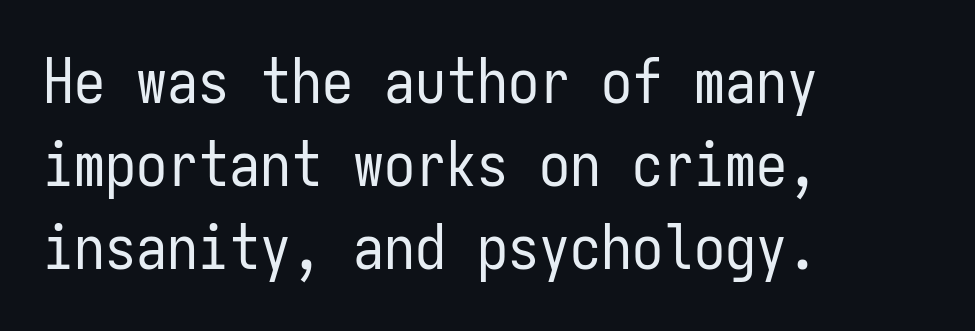
The image shows 62 px regular-weight, condensed sans-serif type, upright, monospaced; set left-aligned, normal line spacing (1.34x), normal letter spacing, not underlined; low stroke contrast and a medium x-height.
